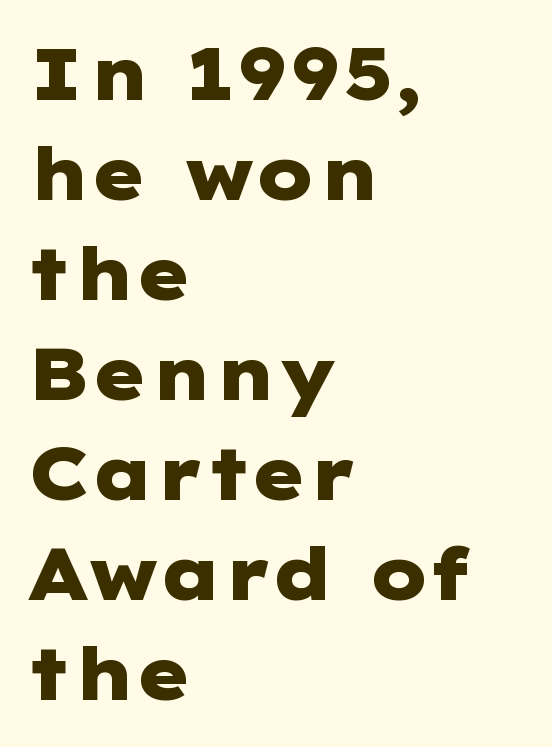
The image shows 73 px heavy, wide sans-serif type, upright; set left-aligned, normal line spacing (1.37x), normal letter spacing, not underlined; low stroke contrast and a medium x-height.
